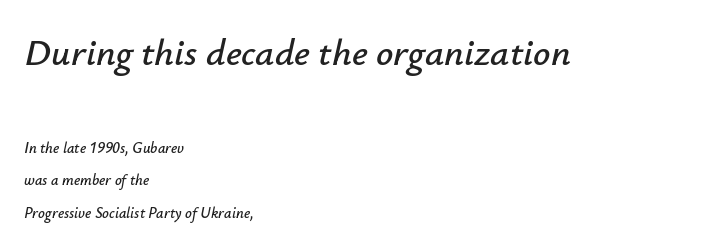
{"italic": "yes", "lean": "right", "slant_degrees": 12, "width": "normal", "stroke_contrast": "low", "x_height": "small", "monospaced": "no", "underline": "no", "align": "left", "line_spacing": "loose", "line_spacing_ratio": 2.17, "letter_spacing": "normal", "letter_spacing_em": 0.0, "larger_block": "first", "size_ratio": 2.53, "glyph_px": 38}
